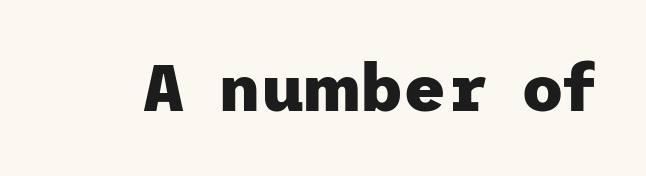
The image shows 66 px heavy sans-serif type, upright; set normal letter spacing, not underlined; low stroke contrast and a medium x-height.
